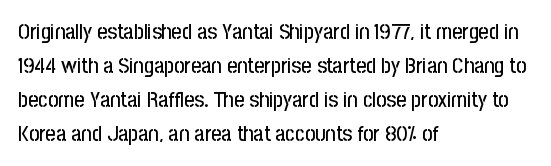
Q: Is the text italic (slanted)? A: No, it is upright.
Q: Is the text underlined? A: No.
Q: How is the paragraph aligned? A: Left-aligned.
Q: Is the spacing between letters normal or unusually wide? A: Normal.
Q: Is the spacing between lines tight, normal or loose? A: Normal.
